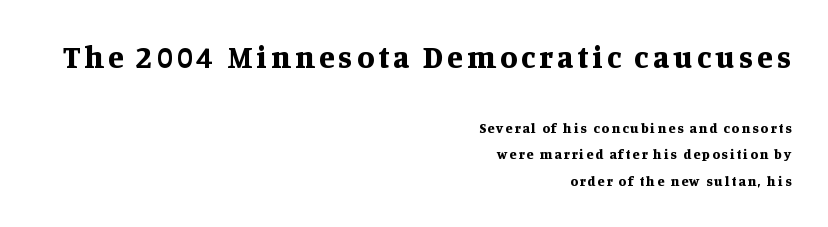
Line endings align vertically; line beginnings do not. The designer went with a serif here, giving each stem small feet. Words float on clear page, feet unadorned. Which chunk is bigger? The first one — the top block dwarfs the bottom.
